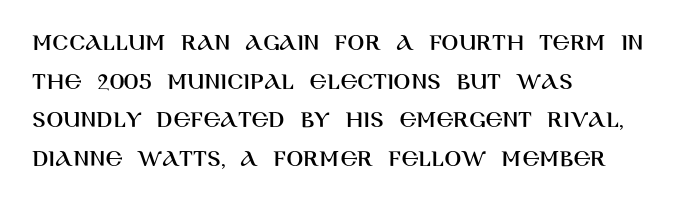
{"italic": "no", "underline": "no", "align": "left", "line_spacing": "normal", "line_spacing_ratio": 1.55, "letter_spacing": "normal", "letter_spacing_em": 0.0, "glyph_px": 25}
